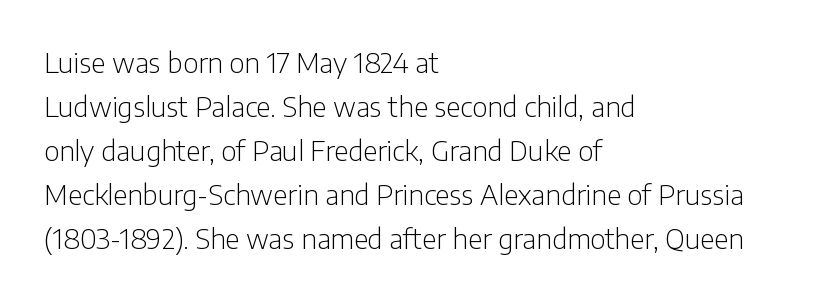
The image shows 28 px light, condensed sans-serif type, upright; set left-aligned, normal line spacing (1.57x), normal letter spacing, not underlined; low stroke contrast and a medium x-height.
